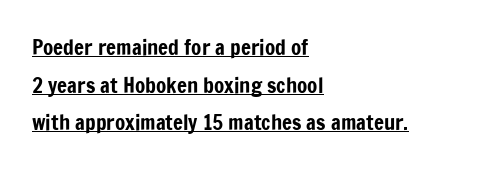
Has an underline been added? It has. Standard letterfit; no display-style spreading of the glyphs. The lettering holds an erect, upright posture throughout. Leftover space on each line is placed entirely after the last word.
